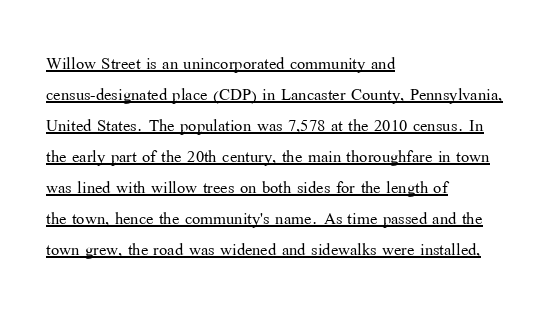
The image shows 22 px text type, upright; set left-aligned, normal line spacing (1.41x), normal letter spacing, underlined.
